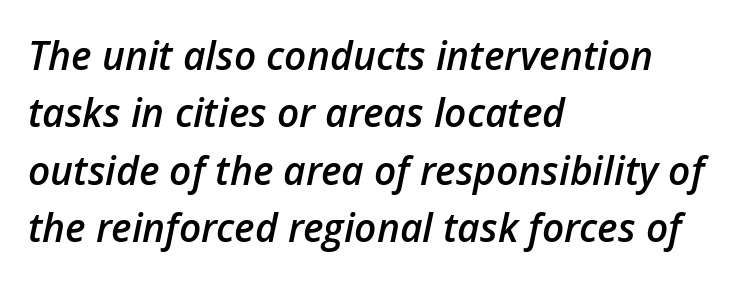
{"italic": "yes", "lean": "right", "slant_degrees": 12, "bold": "semi", "weight": "semibold", "width": "normal", "stroke_contrast": "low", "x_height": "medium", "monospaced": "no", "underline": "no", "align": "left", "line_spacing": "normal", "line_spacing_ratio": 1.47, "letter_spacing": "normal", "letter_spacing_em": 0.0, "glyph_px": 39}
